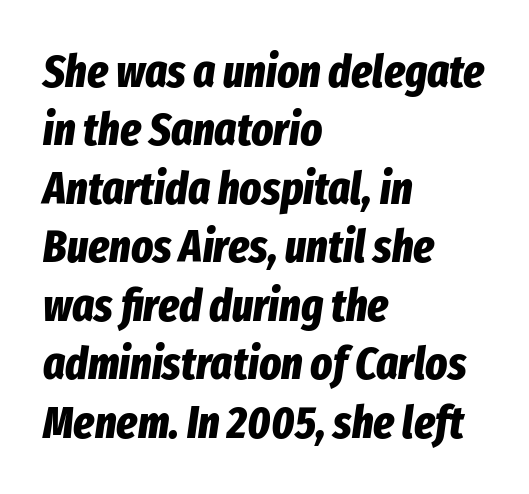
{"italic": "yes", "lean": "right", "slant_degrees": 8, "bold": "yes", "weight": "bold", "width": "condensed", "stroke_contrast": "low", "x_height": "medium", "monospaced": "no", "underline": "no", "align": "left", "line_spacing": "normal", "line_spacing_ratio": 1.27, "letter_spacing": "normal", "letter_spacing_em": 0.0, "glyph_px": 46}
